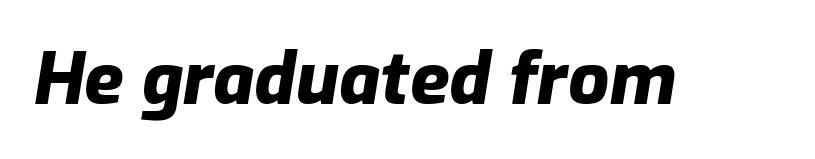
The image shows 72 px heavy type, italic (leaning right); set normal letter spacing, not underlined; low stroke contrast and a medium x-height.
